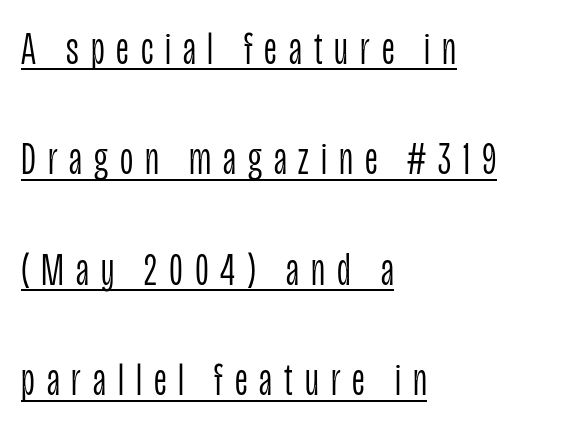
The image shows 46 px light, condensed sans-serif type, upright; set left-aligned, loose line spacing (2.4x), unusually wide letter spacing (+0.26 em), underlined; low stroke contrast and a large x-height.
